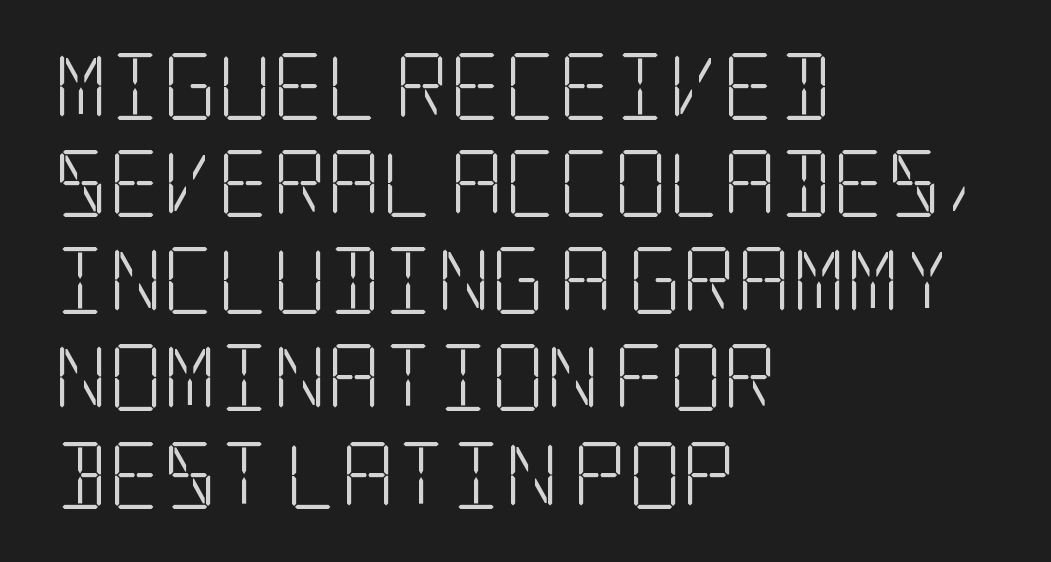
Q: Is the text bold? A: No.
Q: Is the text italic (slanted)? A: No, it is upright.
Q: Is the typeface a serif or a sans-serif typeface? A: Serif.
Q: Is the text underlined? A: No.
Q: How is the paragraph aligned? A: Left-aligned.
Q: Is the spacing between letters normal or unusually wide? A: Normal.
Q: Is the spacing between lines tight, normal or loose? A: Normal.
Q: Width (condensed, normal, or wide)? A: Condensed.
Q: Stroke contrast? A: Low.
Q: x-height? A: Large.
